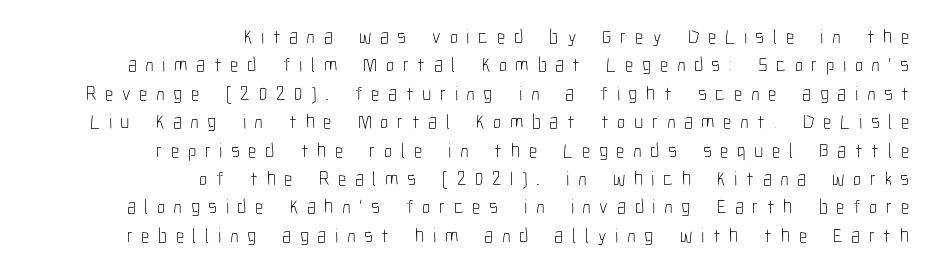
Q: Is the text bold? A: No.
Q: Is the text italic (slanted)? A: No, it is upright.
Q: Is the text underlined? A: No.
Q: How is the paragraph aligned? A: Right-aligned.
Q: Is the spacing between letters normal or unusually wide? A: Unusually wide.
Q: Is the spacing between lines tight, normal or loose? A: Normal.
